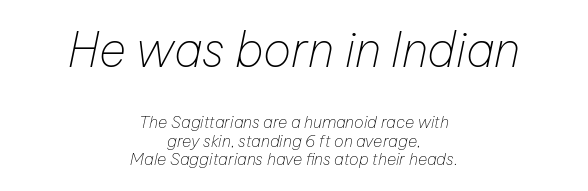
Q: Is the text bold? A: No.
Q: Is the text italic (slanted)? A: Yes, it leans right by about 12 degrees.
Q: Is the text underlined? A: No.
Q: How is the paragraph aligned? A: Centered.
Q: Is the spacing between letters normal or unusually wide? A: Normal.
Q: Which block of text is set in a larger size, the first (top) or the second (bottom)? A: The first (top) one.
Q: Width (condensed, normal, or wide)? A: Normal.
Q: Stroke contrast? A: Low.
Q: x-height? A: Medium.
Q: Monospaced? A: No.
